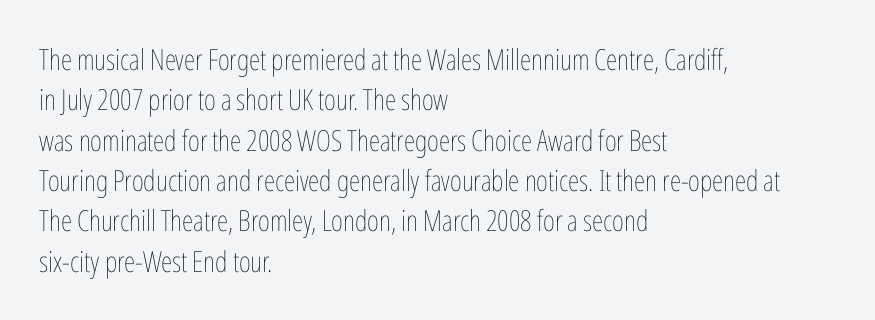
The image shows 29 px thin, condensed type, upright; set left-aligned, normal line spacing (1.39x), normal letter spacing, not underlined; low stroke contrast and a medium x-height.
